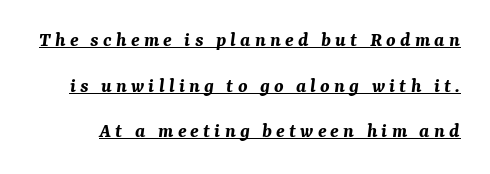
{"italic": "yes", "lean": "right", "slant_degrees": 7, "bold": "yes", "underline": "yes", "line_spacing": "loose", "line_spacing_ratio": 2.17, "letter_spacing": "wide", "letter_spacing_em": 0.2, "glyph_px": 21}
